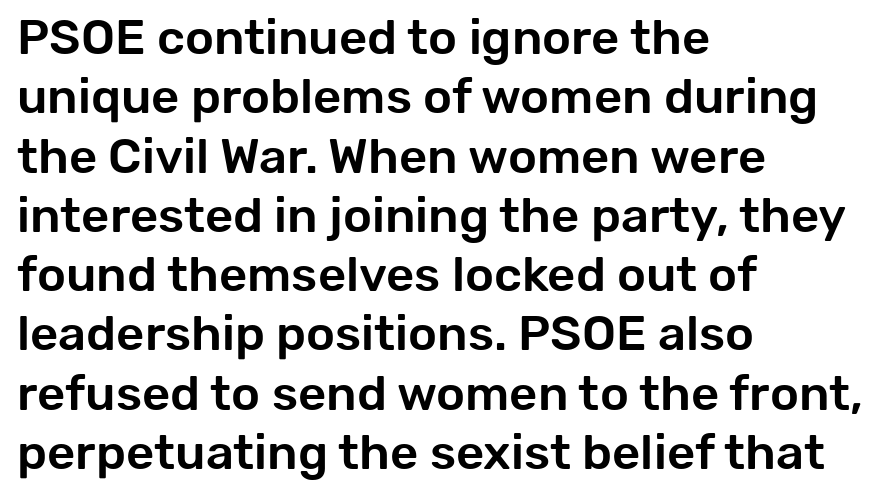
{"serif": "no", "italic": "no", "width": "normal", "stroke_contrast": "low", "x_height": "medium", "monospaced": "no", "underline": "no", "align": "left", "line_spacing_ratio": 1.21, "letter_spacing": "normal", "letter_spacing_em": 0.0, "glyph_px": 49}
